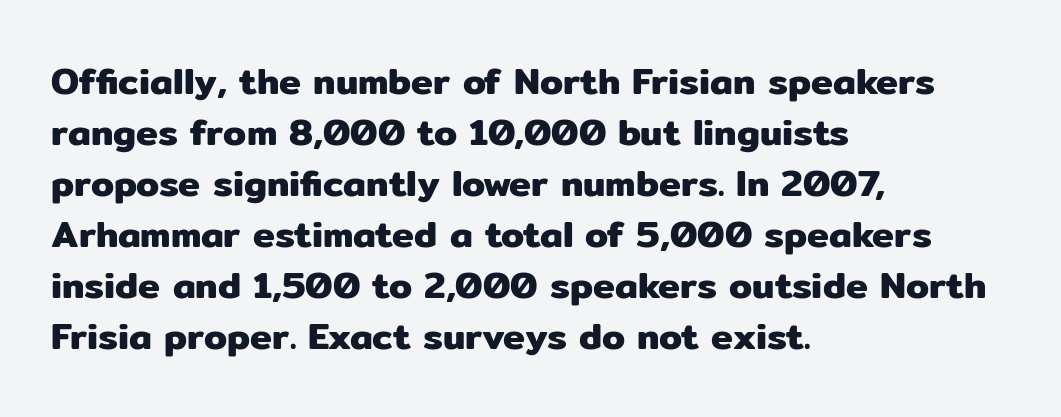
Stroke terminals: plain, sans-serif. Ordinary non-slanted type is in use. Notice how descenders clear the ascenders below comfortably — that's standard leading. Short note: letters normally spaced. Spacing verdict: proportional, widths tailored to each character.
